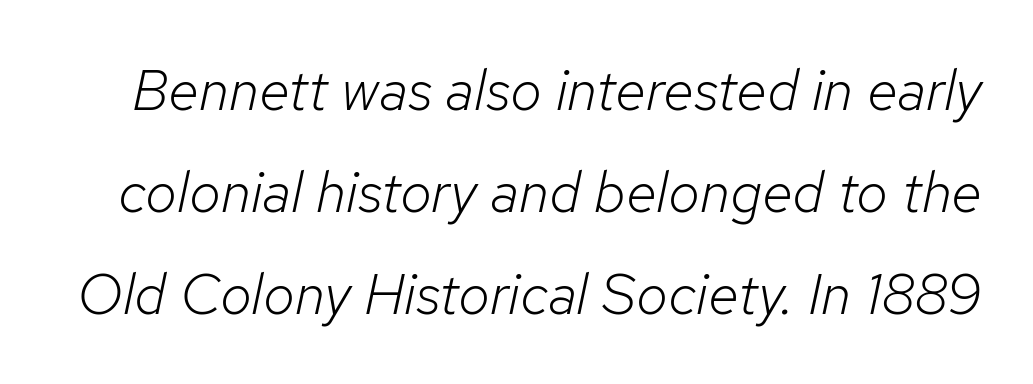
The image shows 57 px light type, italic (leaning right); set line spacing 1.79x, normal letter spacing, not underlined; low stroke contrast and a medium x-height.
